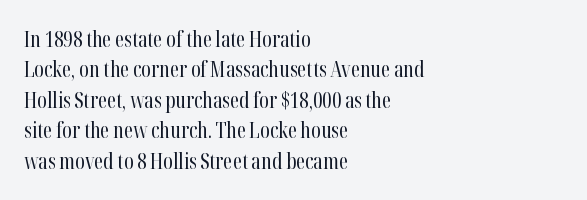
Letter spacing: default. Ink coverage per letter is moderate at most. The rag falls on the right side of this text block. Descenders are the only things crossing below the line. This block has exactly the height ordinary leading produces. This is the regular roman posture of the typeface.
